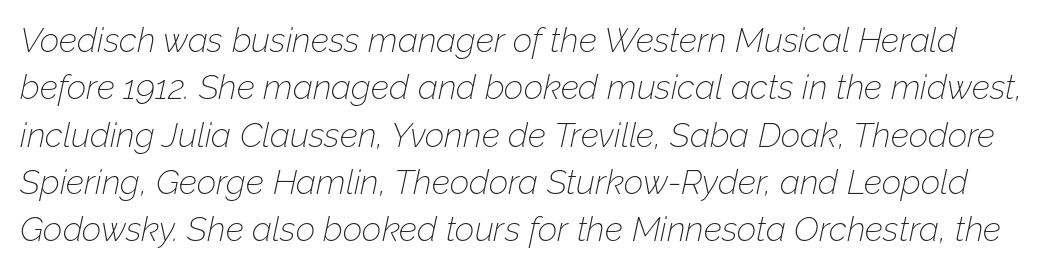
{"italic": "yes", "lean": "right", "slant_degrees": 12, "bold": "no", "weight": "thin", "width": "normal", "stroke_contrast": "low", "x_height": "medium", "monospaced": "no", "underline": "no", "line_spacing": "normal", "line_spacing_ratio": 1.39, "letter_spacing": "normal", "letter_spacing_em": 0.0, "glyph_px": 34}
